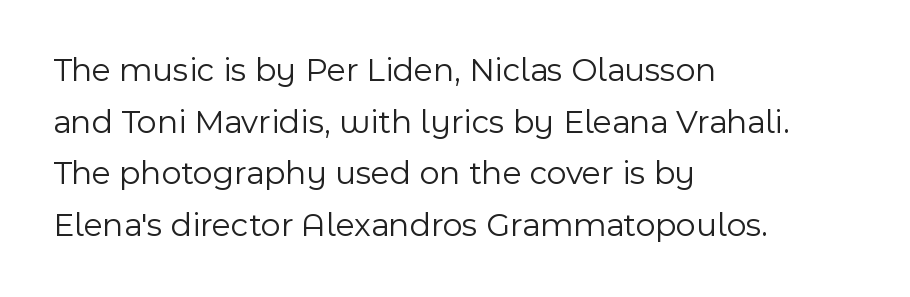
The image shows 34 px light sans-serif type, upright; set left-aligned, normal line spacing (1.52x), normal letter spacing, not underlined; a medium x-height.
